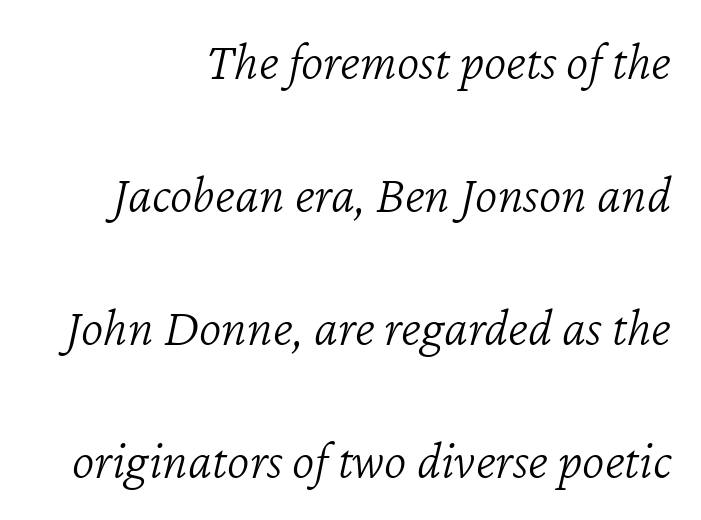
Q: Is the text bold? A: No.
Q: Is the text italic (slanted)? A: Yes, it leans right by about 12 degrees.
Q: Is the text underlined? A: No.
Q: How is the paragraph aligned? A: Right-aligned.
Q: Is the spacing between letters normal or unusually wide? A: Normal.
Q: Is the spacing between lines tight, normal or loose? A: Loose.
Q: Width (condensed, normal, or wide)? A: Normal.
Q: Stroke contrast? A: Low.
Q: x-height? A: Medium.
Q: Monospaced? A: No.
